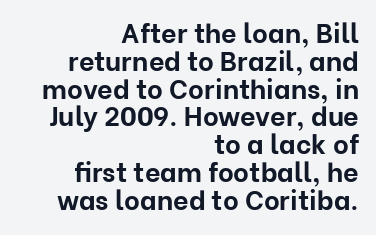
The image shows 27 px bold type, upright; set right-aligned, tight line spacing (1.03x), normal letter spacing, not underlined.
